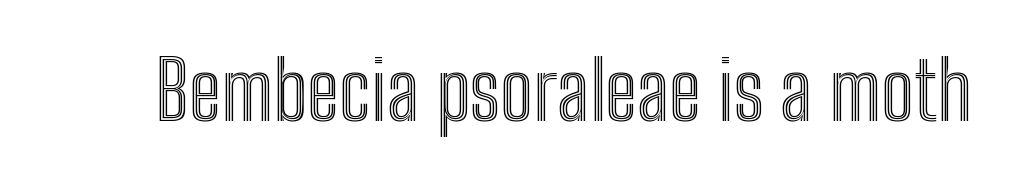
Underlining? Definitely not there. Tracking value appears to be zero — textbook default spacing. Is this a fixed-width face? No — the glyphs have proportional, varying widths. Every stem runs plumb, perpendicular to the baseline.
